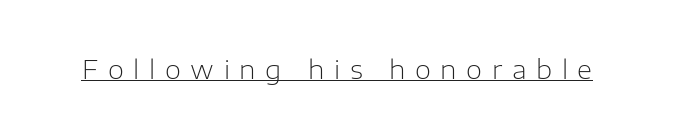
{"italic": "no", "bold": "no", "underline": "yes", "letter_spacing": "wide", "letter_spacing_em": 0.37, "glyph_px": 26}
